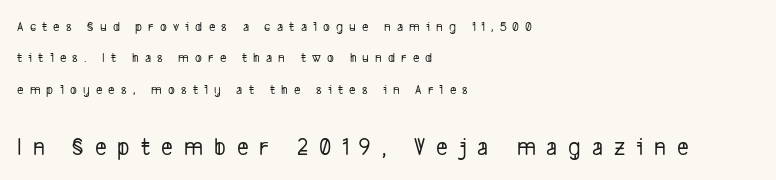
Loose tracking; the words dissolve into strings of separated letters. The vertical gap from one line to the next is large. Type size steps up from the first block to the second. The foot of each line stays bare and open. Typeset ragged right — the left edge is the straight one.
